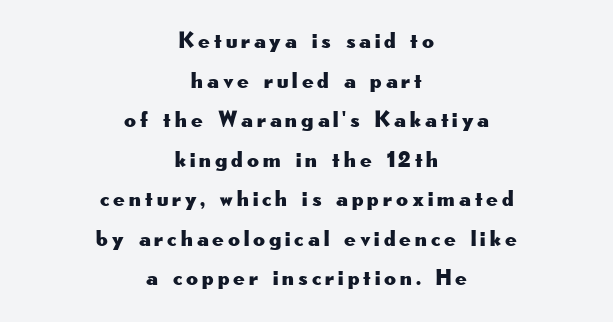
The image shows 23 px text type, upright; set centered, line spacing 1.72x, not underlined.
